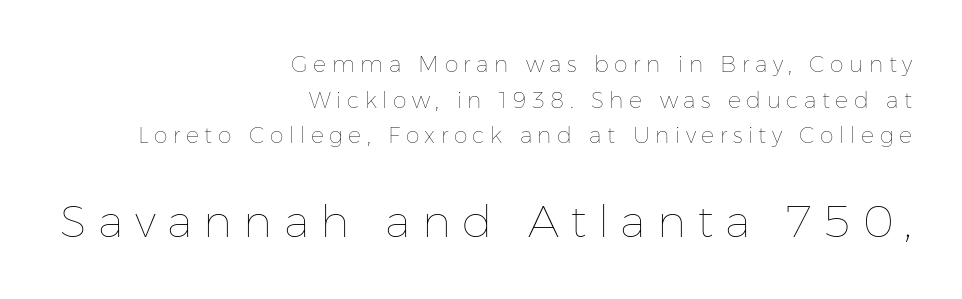
The image shows 45 px thin type, upright; set right-aligned, normal line spacing (1.62x), unusually wide letter spacing (+0.25 em), not underlined; the second (bottom) block is 2.05x larger; low stroke contrast and a medium x-height.
